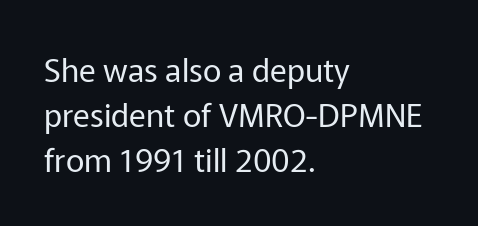
Do the characters align in a grid? No, the font is proportional. Leading matches the norm, producing a regular column. The ragged edge is on the right, which tells us the setting is flush left. Ink coverage per letter is moderate at most. Honestly, the letter spacing is just normal — you wouldn't notice it. Nope, no serifs anywhere on these letters.
